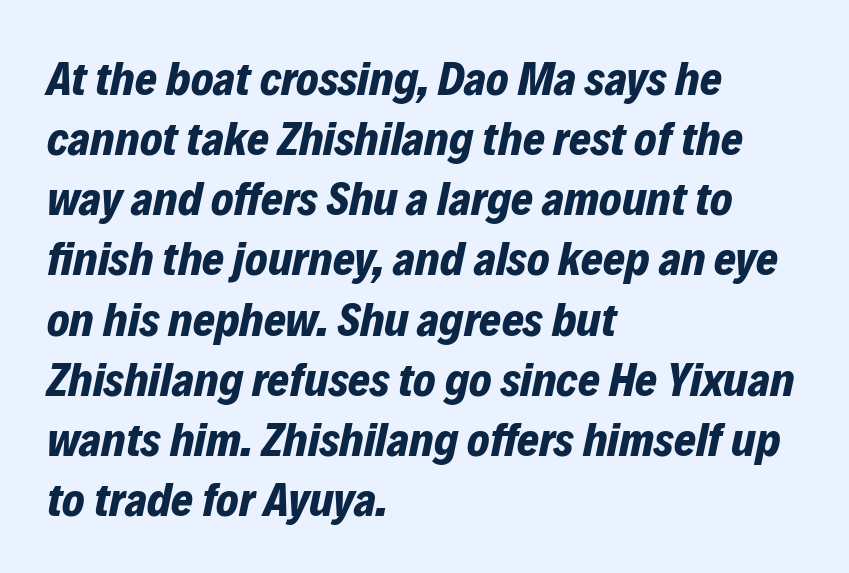
Q: Is the text bold? A: Yes.
Q: Is the text italic (slanted)? A: Yes, it leans right by about 12 degrees.
Q: Is the text underlined? A: No.
Q: How is the paragraph aligned? A: Left-aligned.
Q: Is the spacing between letters normal or unusually wide? A: Normal.
Q: Is the spacing between lines tight, normal or loose? A: Normal.
Q: Width (condensed, normal, or wide)? A: Normal.
Q: Stroke contrast? A: Low.
Q: x-height? A: Medium.
Q: Monospaced? A: No.
